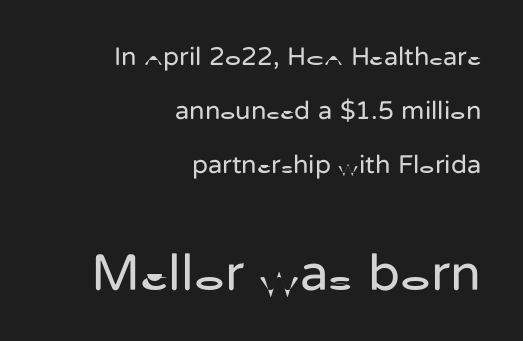
Q: Is the text bold? A: No.
Q: Is the text italic (slanted)? A: No, it is upright.
Q: Is the typeface a serif or a sans-serif typeface? A: Sans-serif.
Q: Is the text underlined? A: No.
Q: How is the paragraph aligned? A: Right-aligned.
Q: Is the spacing between letters normal or unusually wide? A: Normal.
Q: Is the spacing between lines tight, normal or loose? A: Loose.
Q: Which block of text is set in a larger size, the first (top) or the second (bottom)? A: The second (bottom) one.
Q: Width (condensed, normal, or wide)? A: Normal.
Q: Stroke contrast? A: Low.
Q: x-height? A: Medium.
Q: Monospaced? A: No.
